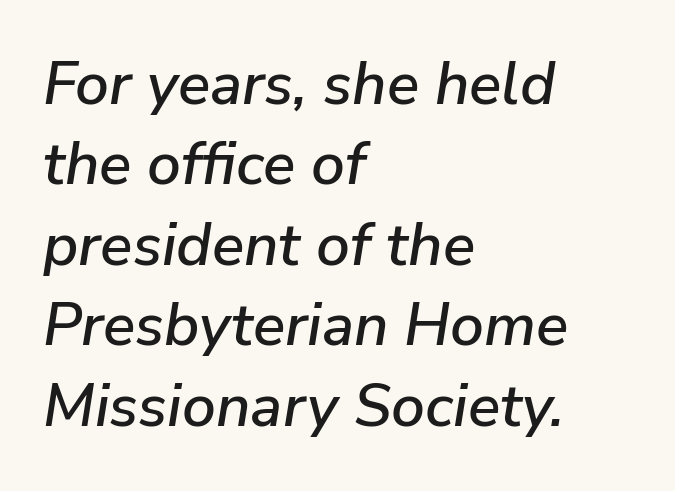
Q: Is the text italic (slanted)? A: Yes, it leans right by about 9 degrees.
Q: Is the text underlined? A: No.
Q: How is the paragraph aligned? A: Left-aligned.
Q: Is the spacing between letters normal or unusually wide? A: Normal.
Q: Is the spacing between lines tight, normal or loose? A: Normal.
Q: Width (condensed, normal, or wide)? A: Normal.
Q: Stroke contrast? A: Low.
Q: x-height? A: Medium.
Q: Monospaced? A: No.
